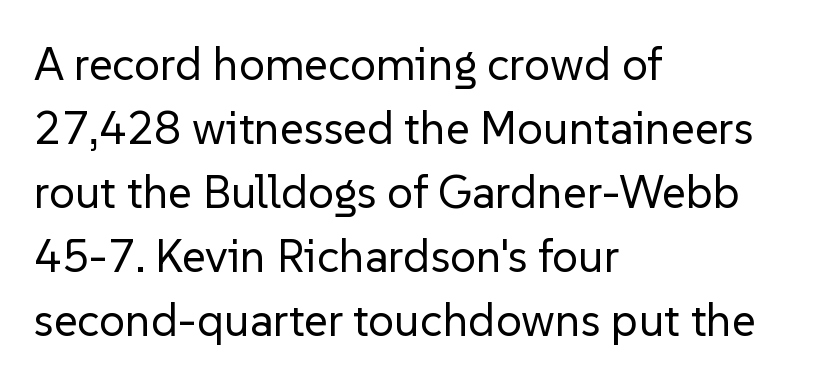
The image shows 46 px regular-weight sans-serif type, upright; set left-aligned, normal line spacing (1.39x), normal letter spacing, not underlined; low stroke contrast and a medium x-height.
